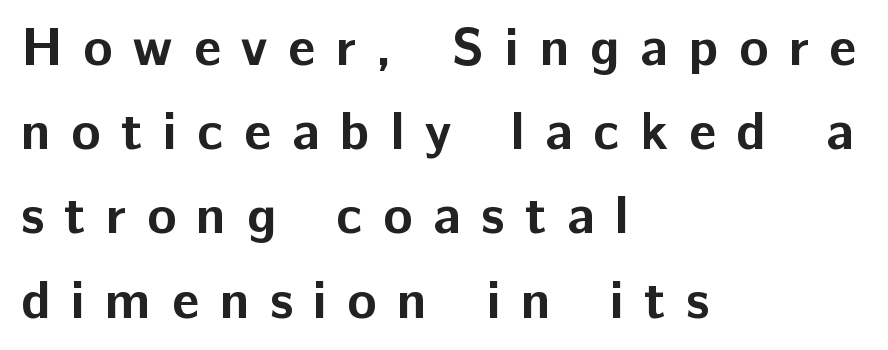
Each new line begins a customary step beneath the previous one. Stroke thickness is high; the sample reads as a true bold. Proportional: the letters do not fall into vertical columns. Compared with a centered layout, this one pins lines to the left instead. Upright lettering throughout. How are the letters spaced? Widely, with obvious added tracking.
